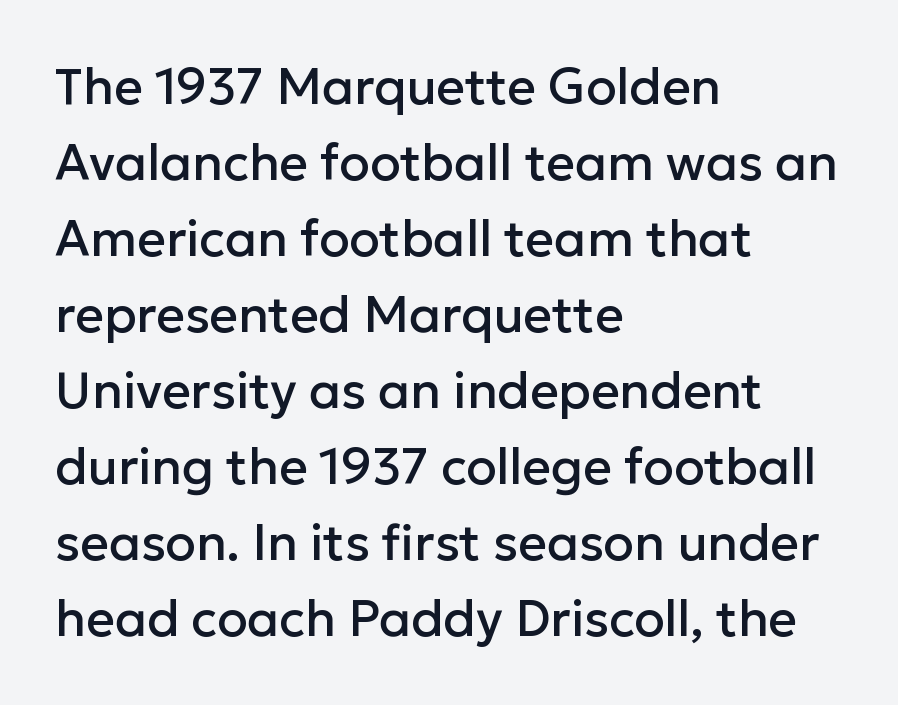
Q: Is the text italic (slanted)? A: No, it is upright.
Q: Is the typeface a serif or a sans-serif typeface? A: Sans-serif.
Q: Is the text underlined? A: No.
Q: How is the paragraph aligned? A: Left-aligned.
Q: Is the spacing between letters normal or unusually wide? A: Normal.
Q: Is the spacing between lines tight, normal or loose? A: Normal.
Q: Width (condensed, normal, or wide)? A: Normal.
Q: Stroke contrast? A: Low.
Q: x-height? A: Medium.
Q: Monospaced? A: No.
